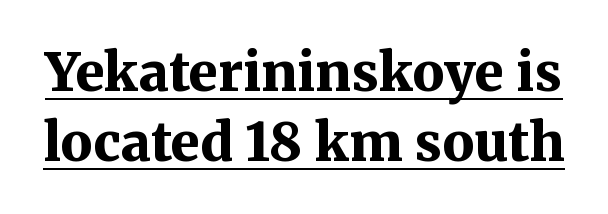
You could not count columns in this text — the font is proportionally spaced. Quick note: interline space is typical. The glyphs in this specimen are seriffed. The characters look thick and weighty, a clear bold.
